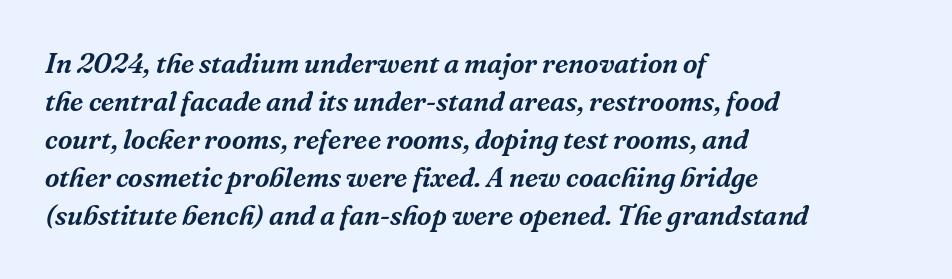
Q: Is the text italic (slanted)? A: Yes, it leans right by about 16 degrees.
Q: Is the typeface a serif or a sans-serif typeface? A: Serif.
Q: Is the text underlined? A: No.
Q: How is the paragraph aligned? A: Left-aligned.
Q: Is the spacing between letters normal or unusually wide? A: Normal.
Q: Is the spacing between lines tight, normal or loose? A: Normal.
Q: Width (condensed, normal, or wide)? A: Normal.
Q: Stroke contrast? A: Medium.
Q: x-height? A: Medium.
Q: Monospaced? A: No.
